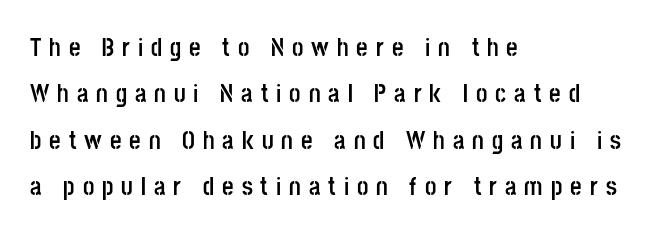
{"italic": "no", "bold": "yes", "underline": "no", "align": "left", "line_spacing_ratio": 1.86, "letter_spacing": "wide", "letter_spacing_em": 0.32, "glyph_px": 25}
